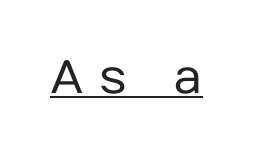
Q: Is the text bold? A: No.
Q: Is the text italic (slanted)? A: No, it is upright.
Q: Is the typeface a serif or a sans-serif typeface? A: Sans-serif.
Q: Is the text underlined? A: Yes.
Q: Is the spacing between letters normal or unusually wide? A: Unusually wide.
Q: Width (condensed, normal, or wide)? A: Normal.
Q: Stroke contrast? A: Low.
Q: x-height? A: Medium.
Q: Monospaced? A: No.
